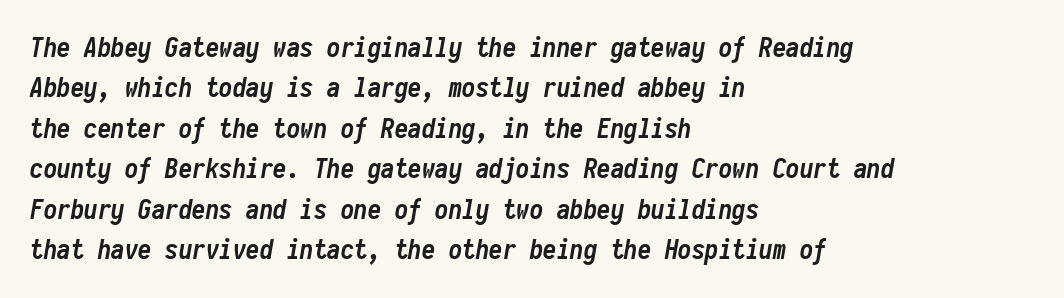
Q: Is the text bold? A: Yes.
Q: Is the text italic (slanted)? A: Yes, it leans right by about 10 degrees.
Q: Is the text underlined? A: No.
Q: How is the paragraph aligned? A: Left-aligned.
Q: Is the spacing between letters normal or unusually wide? A: Normal.
Q: Is the spacing between lines tight, normal or loose? A: Normal.
